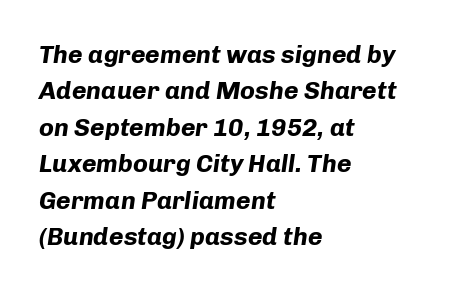
{"italic": "yes", "lean": "right", "slant_degrees": 8, "bold": "yes", "underline": "no", "align": "left", "line_spacing": "normal", "line_spacing_ratio": 1.46, "letter_spacing": "normal", "letter_spacing_em": 0.0, "glyph_px": 25}
